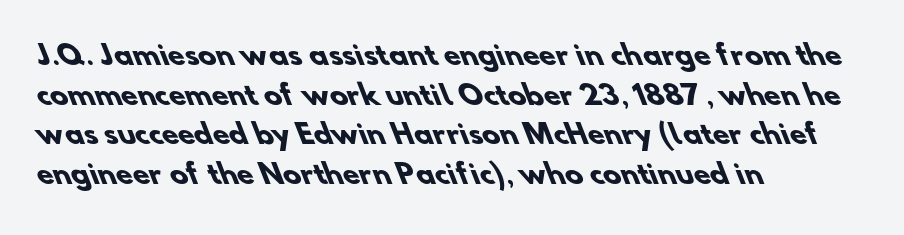
{"bold": "yes", "underline": "no", "align": "left", "line_spacing": "normal", "line_spacing_ratio": 1.47, "letter_spacing": "normal", "letter_spacing_em": 0.0, "glyph_px": 27}
